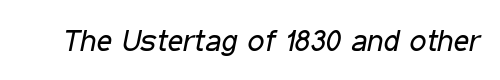
Honestly, the letter spacing is just normal — you wouldn't notice it. Letters have the restrained weight of plain body copy at most. Letters rest on an invisible, unmarked baseline. The face used here is proportionally spaced, like ordinary book or web type.
